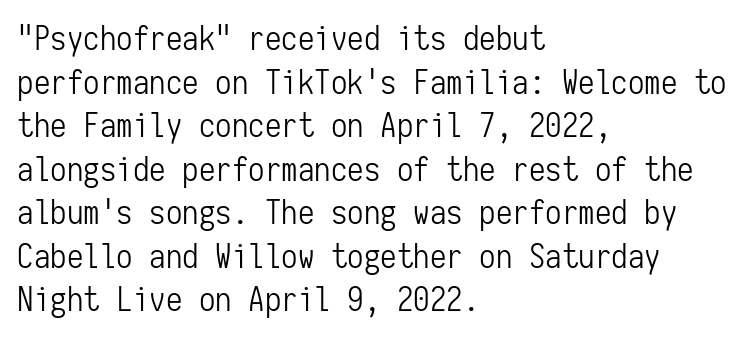
{"serif": "no", "italic": "no", "bold": "no", "weight": "light", "width": "condensed", "stroke_contrast": "low", "x_height": "medium", "monospaced": "yes", "underline": "no", "align": "left", "line_spacing": "normal", "line_spacing_ratio": 1.32, "letter_spacing": "normal", "letter_spacing_em": 0.0, "glyph_px": 33}
